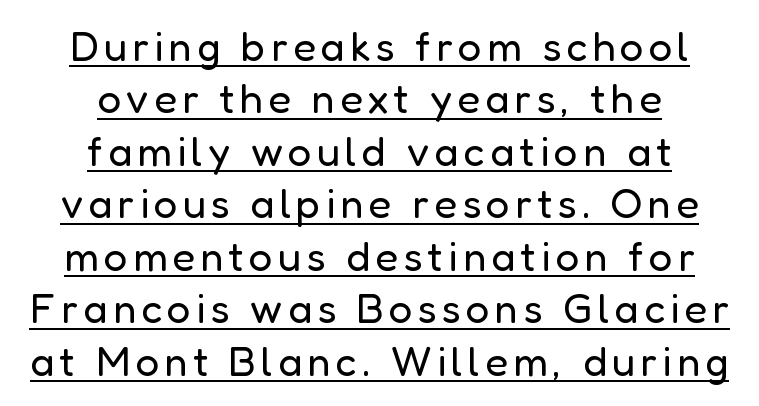
Q: Is the text bold? A: No.
Q: Is the text italic (slanted)? A: No, it is upright.
Q: Is the typeface a serif or a sans-serif typeface? A: Sans-serif.
Q: Is the text underlined? A: Yes.
Q: How is the paragraph aligned? A: Centered.
Q: Is the spacing between lines tight, normal or loose? A: Normal.
Q: Width (condensed, normal, or wide)? A: Normal.
Q: Stroke contrast? A: Low.
Q: x-height? A: Medium.
Q: Monospaced? A: No.
